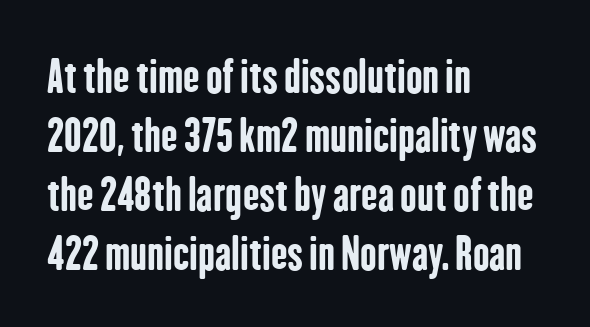
Q: Is the text bold? A: Yes.
Q: Is the text italic (slanted)? A: No, it is upright.
Q: Is the typeface a serif or a sans-serif typeface? A: Sans-serif.
Q: Is the text underlined? A: No.
Q: How is the paragraph aligned? A: Left-aligned.
Q: Is the spacing between letters normal or unusually wide? A: Normal.
Q: Is the spacing between lines tight, normal or loose? A: Normal.
Q: Width (condensed, normal, or wide)? A: Condensed.
Q: Stroke contrast? A: Low.
Q: x-height? A: Medium.
Q: Monospaced? A: No.
